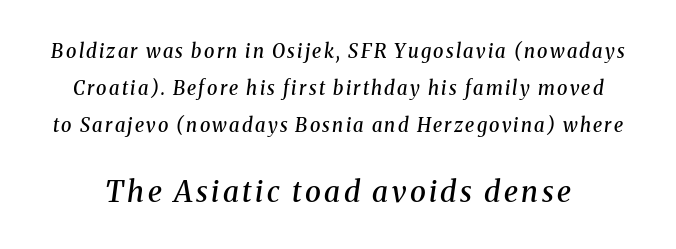
{"serif": "yes", "italic": "yes", "lean": "right", "slant_degrees": 8, "bold": "semi", "weight": "semibold", "width": "normal", "stroke_contrast": "medium", "x_height": "medium", "monospaced": "no", "underline": "no", "line_spacing": "loose", "line_spacing_ratio": 1.94, "larger_block": "second", "size_ratio": 1.53, "glyph_px": 29}
